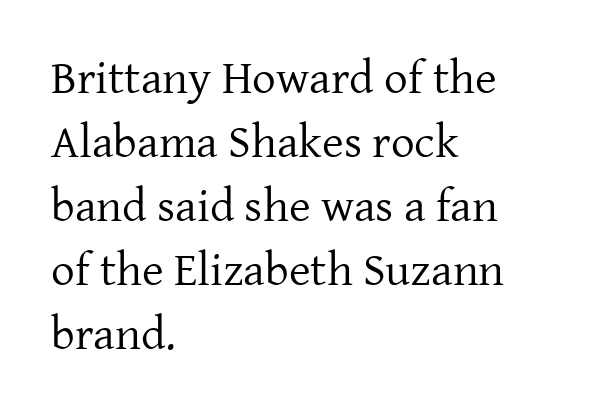
Q: Is the text bold? A: No.
Q: Is the text italic (slanted)? A: No, it is upright.
Q: Is the typeface a serif or a sans-serif typeface? A: Serif.
Q: Is the text underlined? A: No.
Q: How is the paragraph aligned? A: Left-aligned.
Q: Is the spacing between letters normal or unusually wide? A: Normal.
Q: Is the spacing between lines tight, normal or loose? A: Normal.
Q: Width (condensed, normal, or wide)? A: Normal.
Q: Stroke contrast? A: Low.
Q: x-height? A: Medium.
Q: Monospaced? A: No.
